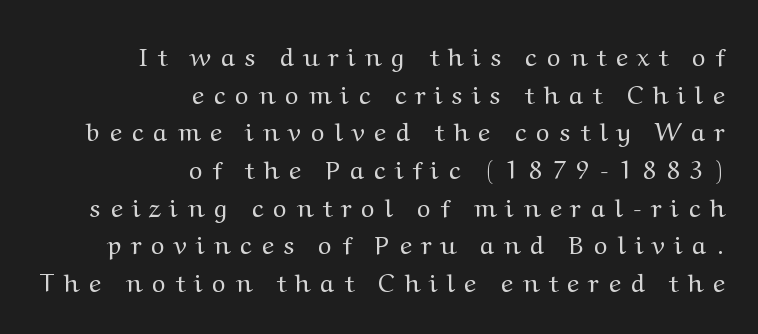
{"italic": "no", "bold": "no", "underline": "no", "align": "right", "line_spacing": "normal", "line_spacing_ratio": 1.45, "letter_spacing": "wide", "letter_spacing_em": 0.41, "glyph_px": 26}
